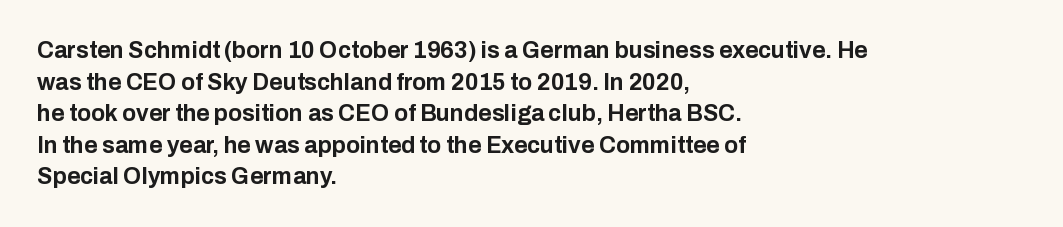
Q: Is the text bold? A: Yes.
Q: Is the text italic (slanted)? A: No, it is upright.
Q: Is the text underlined? A: No.
Q: How is the paragraph aligned? A: Left-aligned.
Q: Is the spacing between letters normal or unusually wide? A: Normal.
Q: Is the spacing between lines tight, normal or loose? A: Normal.
